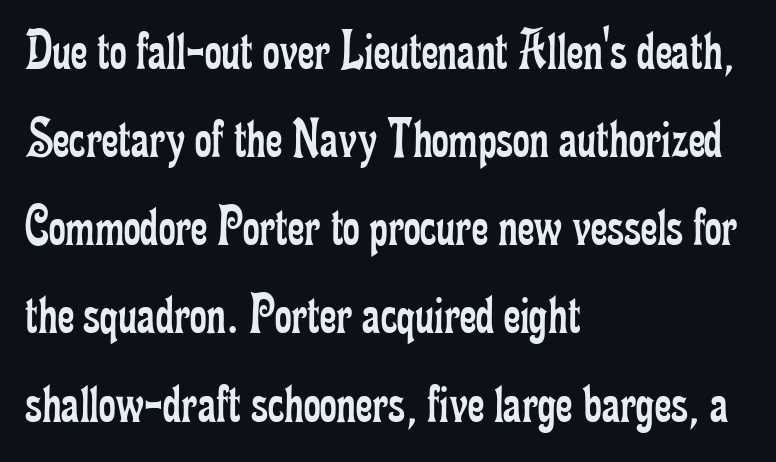
No italicization has been applied; the sample stays upright. The lines in this sample share a left origin and differ only in where they stop. Line spacing here is normal. The tracking reads as untouched default to a designer's eye. The typeface chosen for these lines features serifs. Descender tails drop into unmarked territory.
